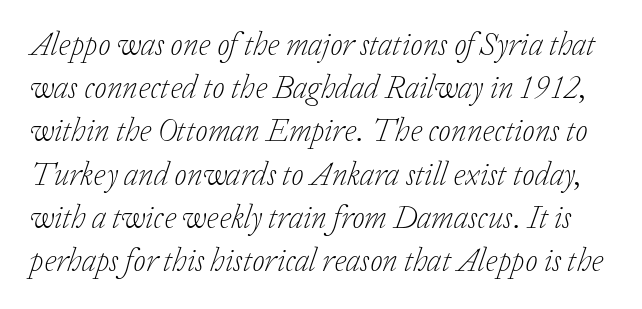
Q: Is the text bold? A: No.
Q: Is the text italic (slanted)? A: Yes, it leans right by about 20 degrees.
Q: Is the typeface a serif or a sans-serif typeface? A: Serif.
Q: Is the text underlined? A: No.
Q: Is the spacing between letters normal or unusually wide? A: Normal.
Q: Is the spacing between lines tight, normal or loose? A: Normal.
Q: Width (condensed, normal, or wide)? A: Normal.
Q: Stroke contrast? A: Low.
Q: x-height? A: Medium.
Q: Monospaced? A: No.
